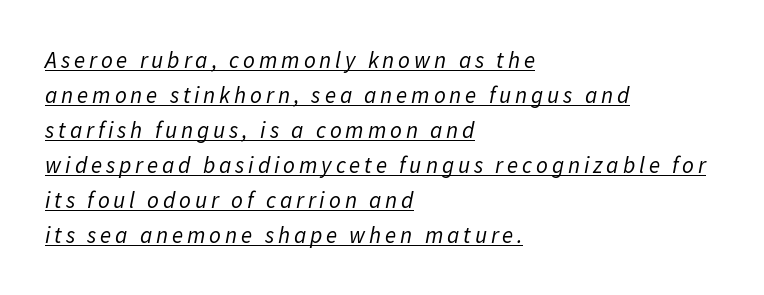
Evenly set lines give the paragraph a standard silhouette. Would a proofreader flag this as italicized? Yes. Each stroke keeps to a modest, everyday thickness or less. Layout note: lines flush left.
